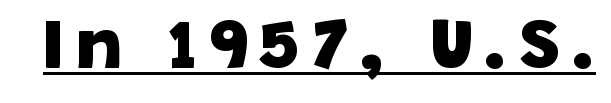
Varying glyph widths throughout — classic text-font behaviour. The face used here is a sans, in the tradition of grotesques and geometrics. Does a line run under the words? Yes, clearly. In terms of weight, the rendering is a true, heavy bold.
